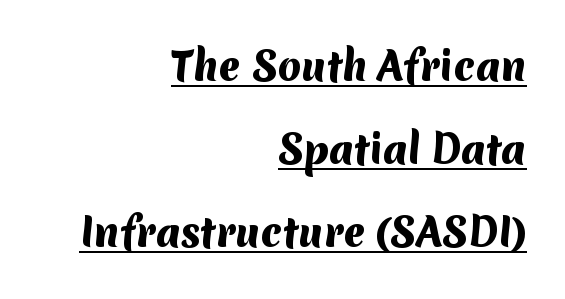
The image shows 38 px heavy sans-serif type; set right-aligned, loose line spacing (2.18x), normal letter spacing, underlined; medium stroke contrast and a medium x-height.
